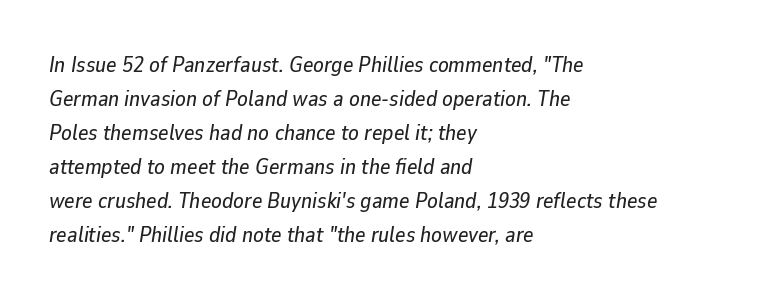
{"italic": "yes", "lean": "right", "slant_degrees": 9, "underline": "no", "align": "left", "line_spacing": "normal", "line_spacing_ratio": 1.55, "letter_spacing": "normal", "letter_spacing_em": 0.0, "glyph_px": 22}
